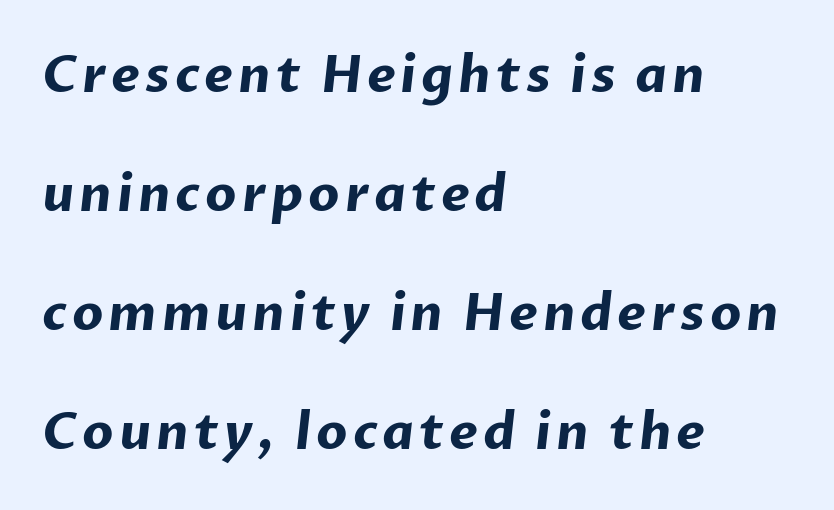
The glyphs are unaccompanied by any horizontal stroke below them. A student would call this left alignment; a typographer would say flush left, rag right. The space between consecutive lines is lavish. I'd describe the lettering as bold — thick and assertive.
